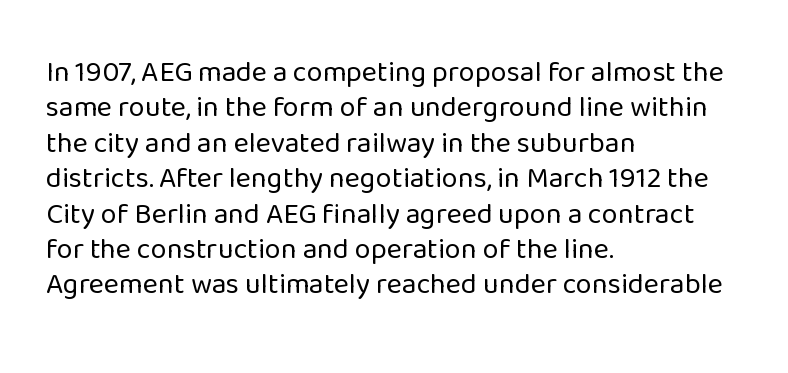
{"serif": "no", "italic": "no", "bold": "no", "weight": "regular", "width": "normal", "stroke_contrast": "low", "x_height": "medium", "monospaced": "no", "underline": "no", "align": "left", "line_spacing_ratio": 1.22, "letter_spacing": "normal", "letter_spacing_em": 0.0, "glyph_px": 29}
